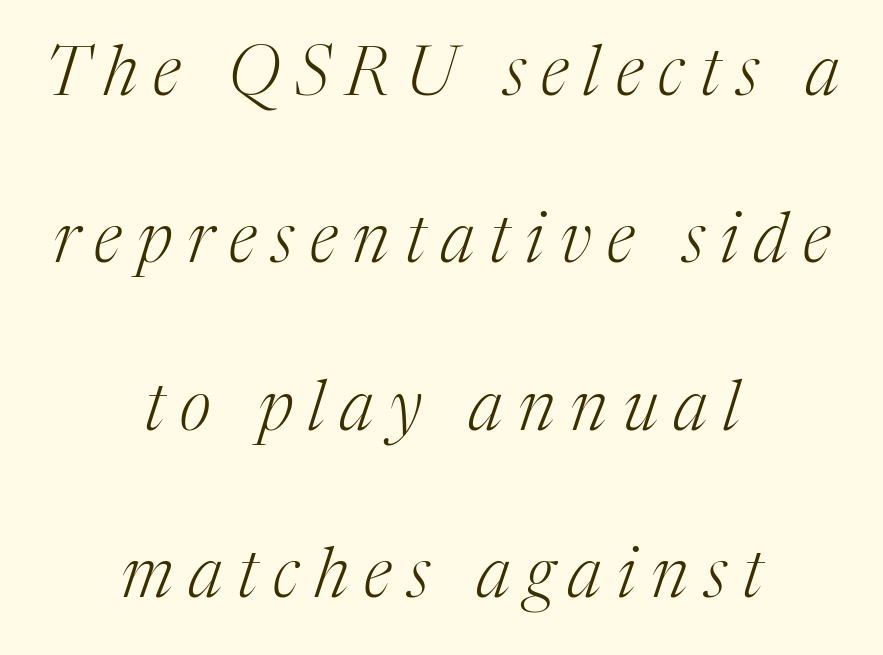
The image shows 68 px light serif type, italic (leaning right); set centered, loose line spacing (2.46x), unusually wide letter spacing (+0.23 em), not underlined; medium stroke contrast and a medium x-height.
